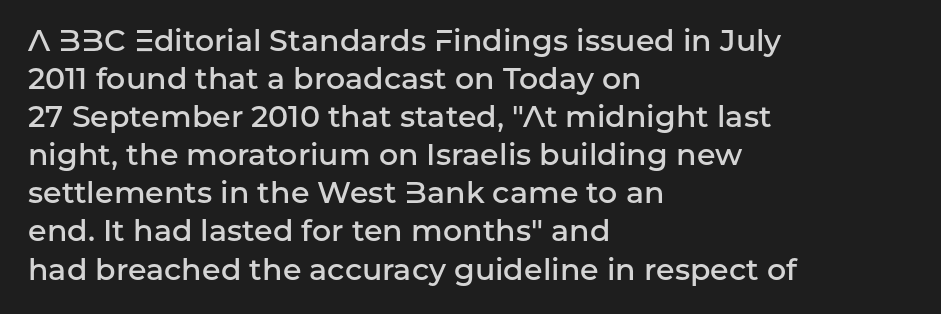
Q: Is the text bold? A: Semi-bold.
Q: Is the text italic (slanted)? A: No, it is upright.
Q: Is the typeface a serif or a sans-serif typeface? A: Sans-serif.
Q: Is the text underlined? A: No.
Q: How is the paragraph aligned? A: Left-aligned.
Q: Is the spacing between letters normal or unusually wide? A: Normal.
Q: Is the spacing between lines tight, normal or loose? A: Normal.
Q: Width (condensed, normal, or wide)? A: Normal.
Q: Stroke contrast? A: Low.
Q: x-height? A: Medium.
Q: Monospaced? A: No.
